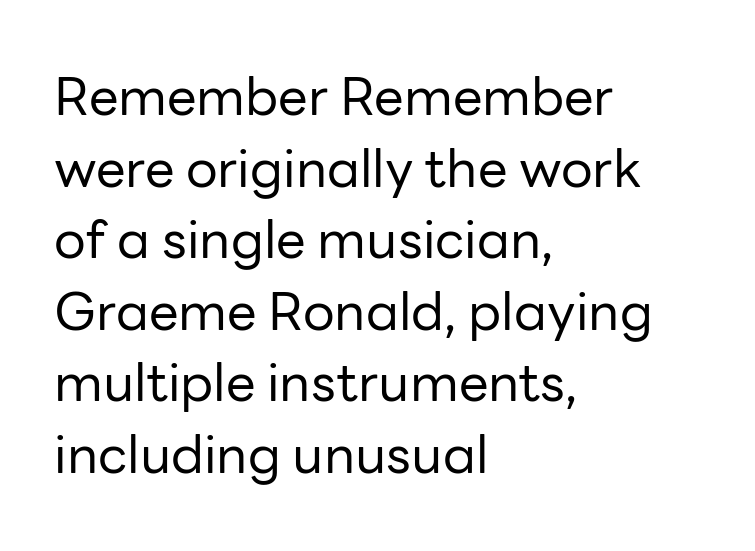
Typographically, this falls in the sans-serif category. The specimen omits any rule beneath the text block's lines. The passage shown is typed in a proportional face where columns would drift. The letters sit at their default tracking, neither squeezed nor spread.
